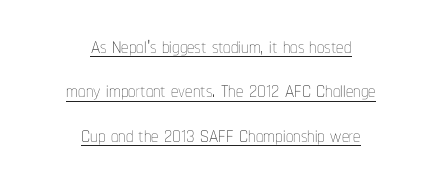
{"italic": "no", "bold": "no", "weight": "thin", "width": "condensed", "stroke_contrast": "low", "x_height": "medium", "monospaced": "no", "underline": "yes", "align": "center", "line_spacing": "normal", "line_spacing_ratio": 1.53, "letter_spacing": "normal", "letter_spacing_em": 0.0, "glyph_px": 29}
